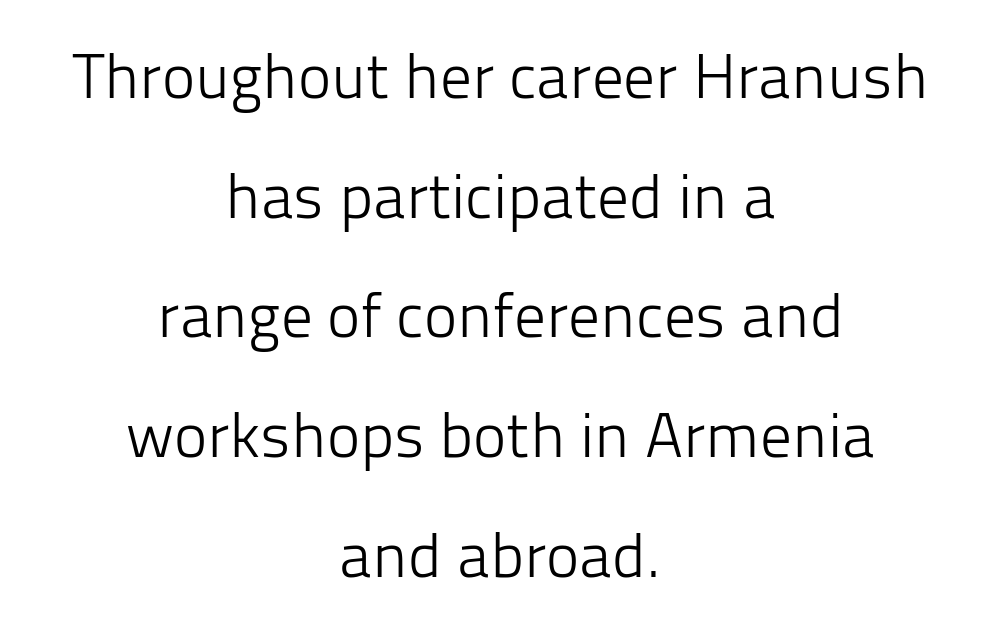
{"serif": "no", "italic": "no", "bold": "no", "weight": "light", "width": "normal", "stroke_contrast": "low", "x_height": "medium", "monospaced": "no", "underline": "no", "align": "center", "line_spacing": "loose", "line_spacing_ratio": 1.9, "letter_spacing": "normal", "letter_spacing_em": 0.0, "glyph_px": 63}
